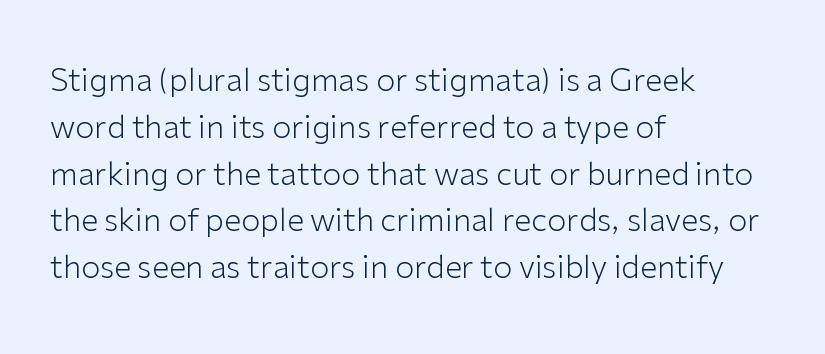
Unlike italic type, these characters show no tilt at all. Evenly set lines give the paragraph a standard silhouette. The space beneath each line is pristine and unruled. Here the designer chose a conventional face with non-uniform glyph widths. On a weight scale, this lands at 450 or below. Standard letterfit; no display-style spreading of the glyphs.
